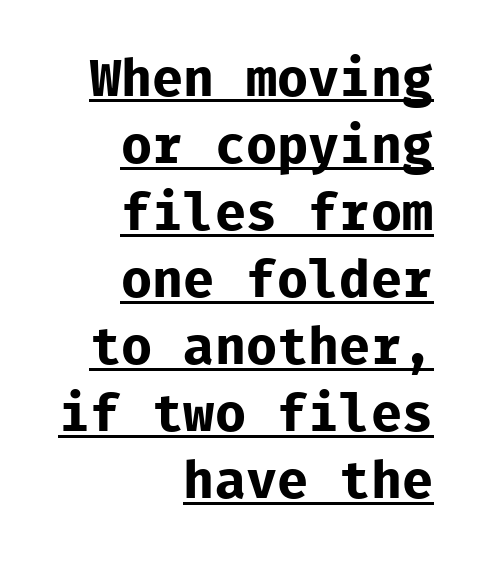
Q: Is the text bold? A: Yes.
Q: Is the text italic (slanted)? A: No, it is upright.
Q: Is the typeface a serif or a sans-serif typeface? A: Sans-serif.
Q: Is the text underlined? A: Yes.
Q: How is the paragraph aligned? A: Right-aligned.
Q: Is the spacing between letters normal or unusually wide? A: Normal.
Q: Is the spacing between lines tight, normal or loose? A: Normal.
Q: Width (condensed, normal, or wide)? A: Normal.
Q: Stroke contrast? A: Low.
Q: x-height? A: Medium.
Q: Monospaced? A: Yes.
